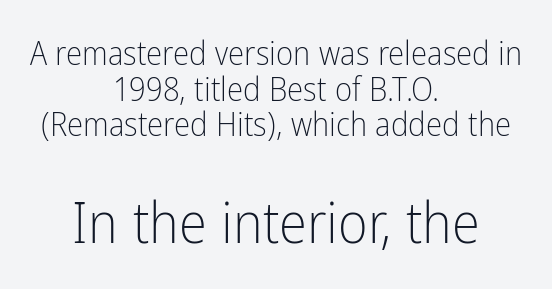
The image shows 57 px light, condensed sans-serif type, upright; set centered, tight line spacing (1.08x), normal letter spacing, not underlined; the second (bottom) block is 1.73x larger; low stroke contrast and a medium x-height.
